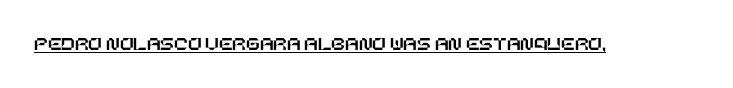
Q: Is the text italic (slanted)? A: No, it is upright.
Q: Is the text underlined? A: Yes.
Q: Is the spacing between letters normal or unusually wide? A: Normal.
